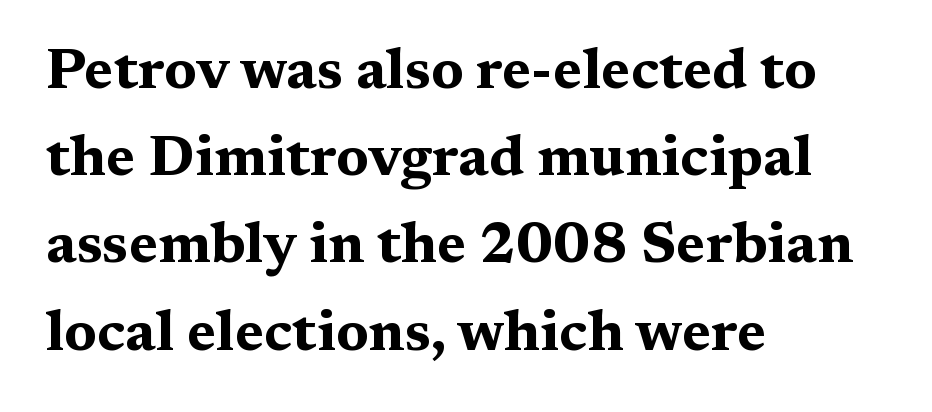
{"serif": "yes", "italic": "no", "bold": "yes", "weight": "bold", "width": "wide", "stroke_contrast": "medium", "x_height": "medium", "monospaced": "no", "underline": "no", "align": "left", "line_spacing": "normal", "line_spacing_ratio": 1.53, "letter_spacing": "normal", "letter_spacing_em": 0.0, "glyph_px": 57}
